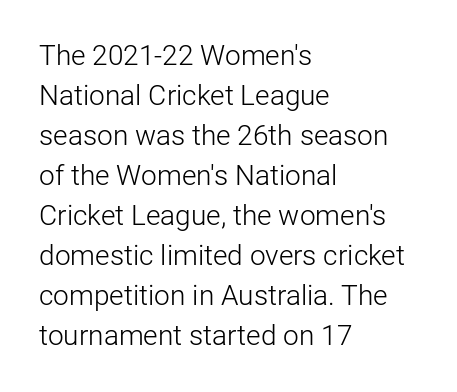
The image shows 28 px light sans-serif type, upright; set left-aligned, normal line spacing (1.43x), normal letter spacing, not underlined; low stroke contrast and a medium x-height.
